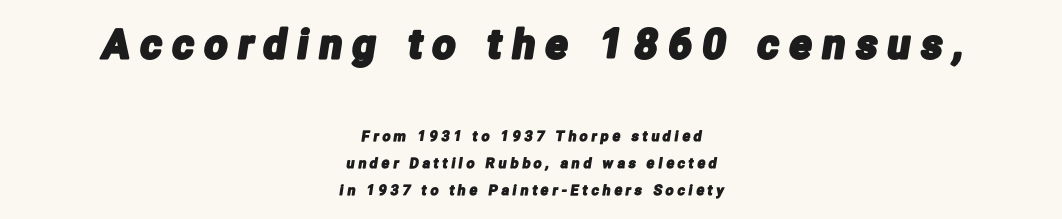
This sample trades compactness for vertical openness between lines. Large over small — that's the arrangement of the two blocks here. Each word looks stretched out because of the extra space between its letters. Grotesque or geometric, the face here clearly has no serifs. Descender tails drop into unmarked territory. Reading down the block, each line starts at a different indent, mirrored at its end.
